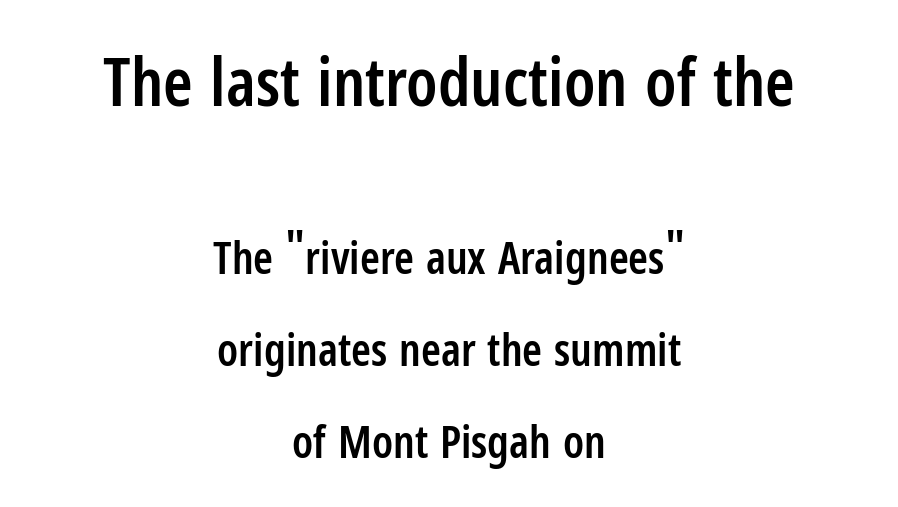
The image shows 67 px semibold, condensed sans-serif type, upright; set centered, loose line spacing (2.05x), normal letter spacing, not underlined; the first (top) block is 1.49x larger; low stroke contrast and a medium x-height.
